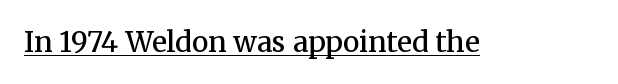
The image shows 28 px semibold serif type, upright; set normal letter spacing, underlined; medium stroke contrast and a medium x-height.
